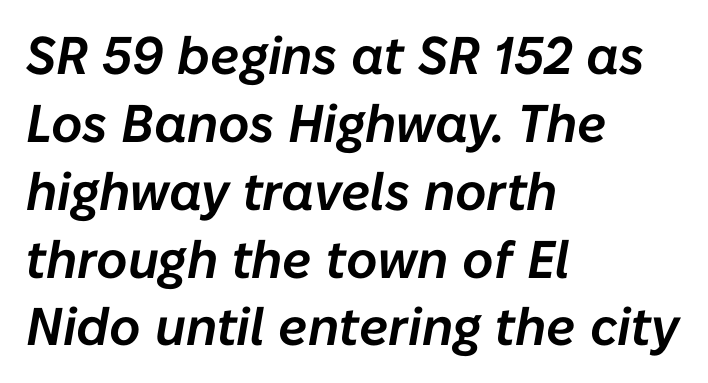
Q: Is the text italic (slanted)? A: Yes, it leans right by about 10 degrees.
Q: Is the text underlined? A: No.
Q: How is the paragraph aligned? A: Left-aligned.
Q: Is the spacing between letters normal or unusually wide? A: Normal.
Q: Is the spacing between lines tight, normal or loose? A: Normal.
Q: Width (condensed, normal, or wide)? A: Normal.
Q: Stroke contrast? A: Low.
Q: x-height? A: Medium.
Q: Monospaced? A: No.
